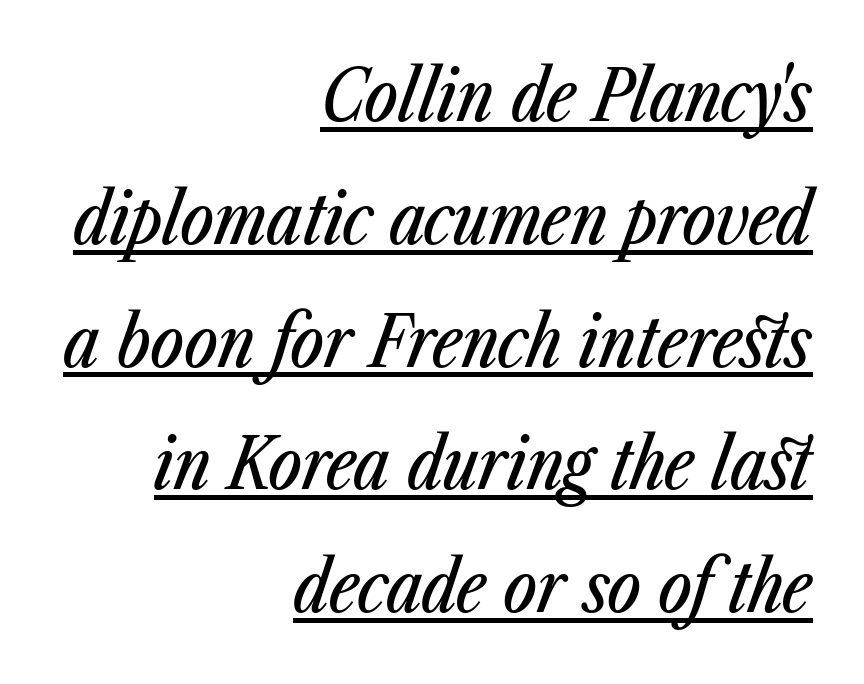
The image shows 71 px condensed type, italic (leaning right); set right-aligned, line spacing 1.73x, normal letter spacing, underlined; low stroke contrast and a medium x-height.
